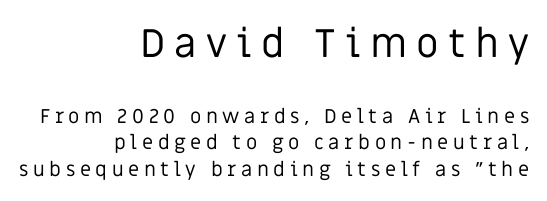
Q: Is the text bold? A: No.
Q: Is the text italic (slanted)? A: No, it is upright.
Q: Is the typeface a serif or a sans-serif typeface? A: Sans-serif.
Q: Is the text underlined? A: No.
Q: How is the paragraph aligned? A: Right-aligned.
Q: Is the spacing between letters normal or unusually wide? A: Unusually wide.
Q: Is the spacing between lines tight, normal or loose? A: Normal.
Q: Which block of text is set in a larger size, the first (top) or the second (bottom)? A: The first (top) one.
Q: Width (condensed, normal, or wide)? A: Normal.
Q: Stroke contrast? A: Low.
Q: x-height? A: Large.
Q: Monospaced? A: No.
